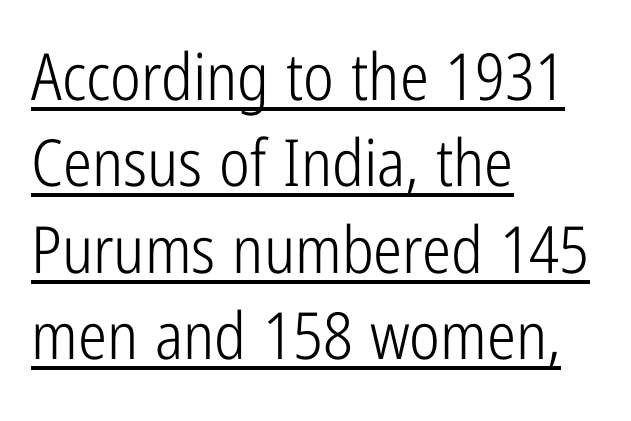
The image shows 65 px light, condensed sans-serif type, upright; set left-aligned, normal line spacing (1.33x), normal letter spacing, underlined; low stroke contrast and a medium x-height.
